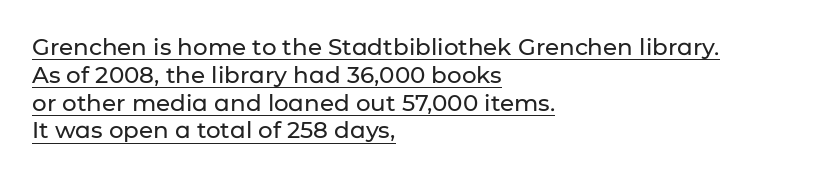
{"italic": "no", "underline": "yes", "align": "left", "line_spacing_ratio": 1.21, "letter_spacing": "normal", "letter_spacing_em": 0.0, "glyph_px": 23}
